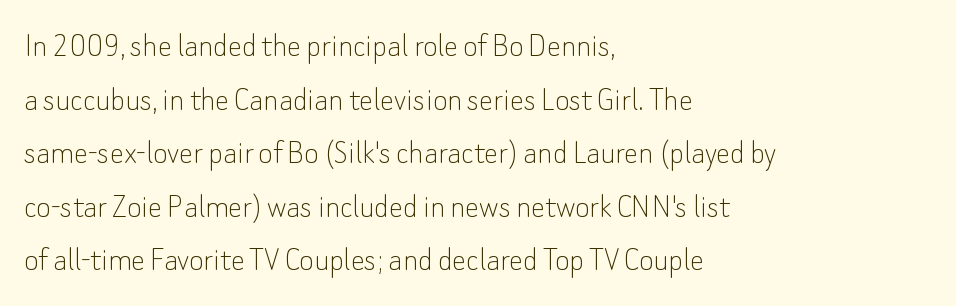
{"serif": "no", "italic": "no", "bold": "no", "weight": "thin", "width": "normal", "stroke_contrast": "low", "x_height": "small", "monospaced": "no", "underline": "no", "align": "left", "line_spacing": "normal", "line_spacing_ratio": 1.53, "letter_spacing": "normal", "letter_spacing_em": 0.0, "glyph_px": 35}
